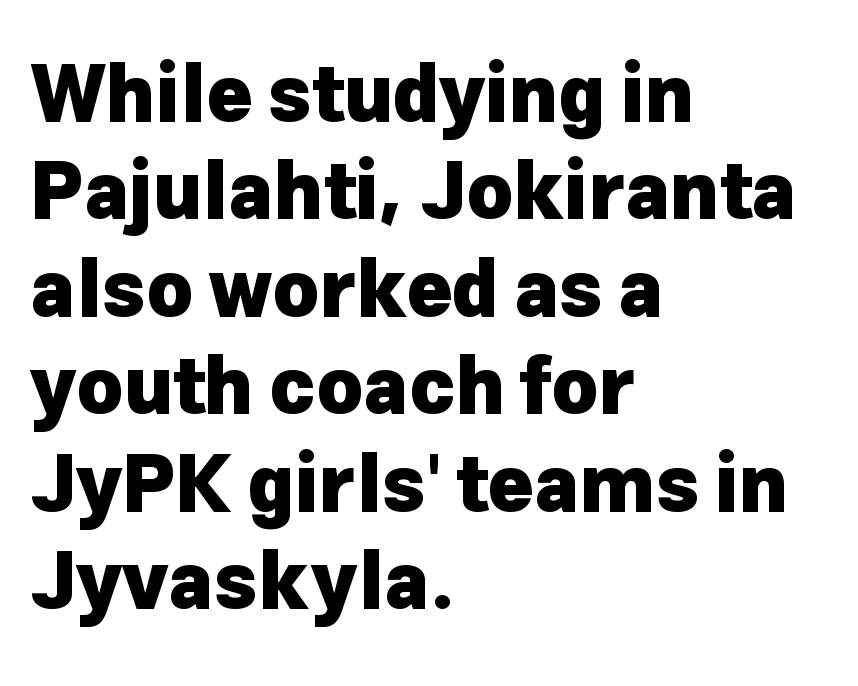
The letters stand straight up with perfectly vertical stems. What's the leading like? Ordinary, nothing unusual. I'd describe the lettering as bold — thick and assertive. Words appear dense and cohesive because spacing is normal. Any mark beneath the type? The region is blank. The text block is weighted toward the left margin, trailing off unevenly rightward.
